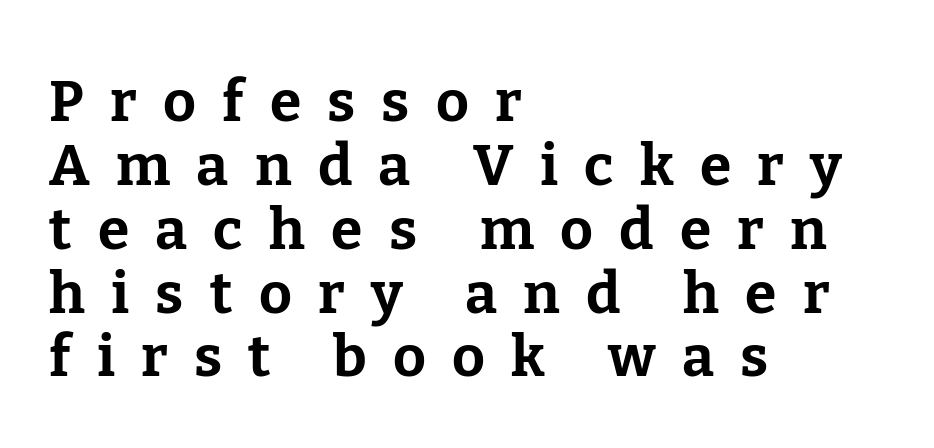
{"serif": "yes", "italic": "no", "bold": "yes", "weight": "bold", "width": "normal", "stroke_contrast": "low", "x_height": "medium", "monospaced": "no", "underline": "no", "align": "left", "line_spacing": "tight", "line_spacing_ratio": 1.12, "letter_spacing": "wide", "letter_spacing_em": 0.46, "glyph_px": 57}
